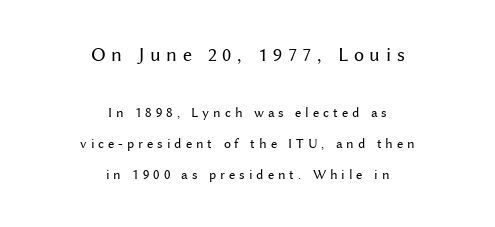
Caption: upper text group enlarged, lower text group reduced. The typography opts for an upright posture over an oblique one. The strokes are not fattened; the text isn't bold. Just letters on the line, the space beneath them empty. If you measured baseline to baseline, you'd find a long distance.
